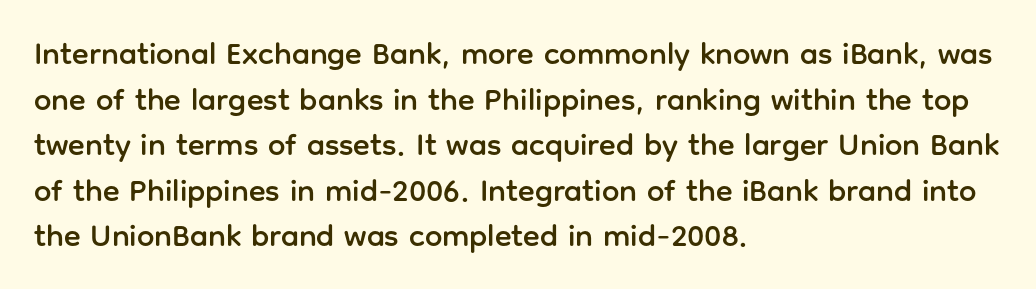
The image shows 31 px sans-serif type, upright; set left-aligned, normal line spacing (1.47x), normal letter spacing, not underlined; low stroke contrast and a medium x-height.
